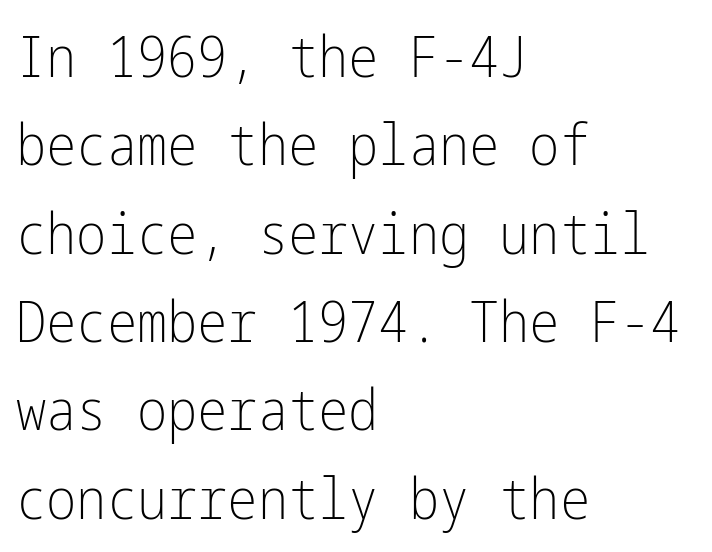
{"serif": "no", "italic": "no", "bold": "no", "weight": "light", "width": "condensed", "stroke_contrast": "low", "x_height": "medium", "underline": "no", "align": "left", "line_spacing": "normal", "line_spacing_ratio": 1.55, "letter_spacing": "normal", "letter_spacing_em": 0.0, "glyph_px": 57}
